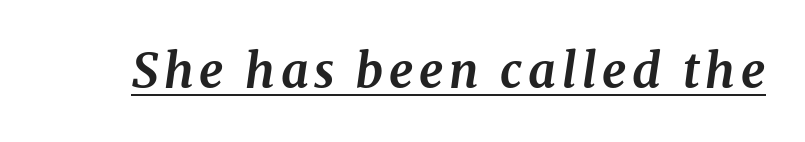
Q: Is the text bold? A: Yes.
Q: Is the text italic (slanted)? A: Yes, it leans right by about 8 degrees.
Q: Is the typeface a serif or a sans-serif typeface? A: Serif.
Q: Is the text underlined? A: Yes.
Q: Width (condensed, normal, or wide)? A: Normal.
Q: Stroke contrast? A: Medium.
Q: x-height? A: Medium.
Q: Monospaced? A: No.
